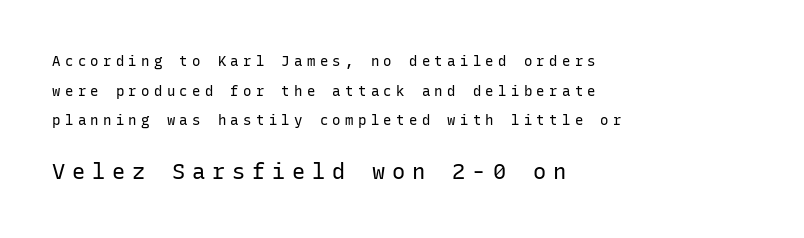
The more generous point size was reserved for the lower chunk. The letters stand straight up with perfectly vertical stems. Weight: in the light-to-regular range. Inter-character spacing is expanded well beyond the font's built-in metrics. The passage shown stacks its lines with a broad gap.
